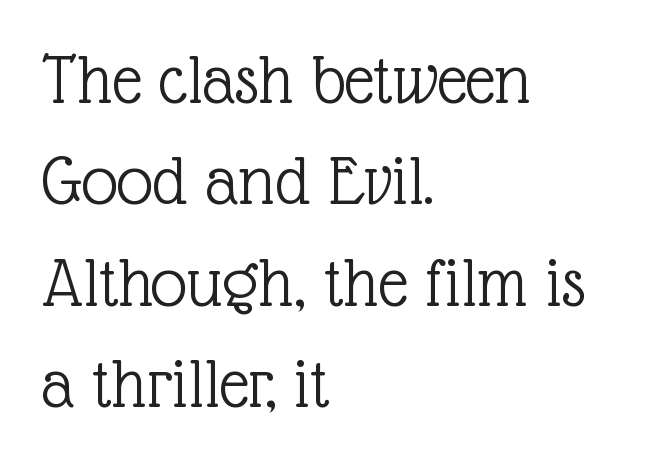
{"serif": "yes", "italic": "no", "bold": "no", "weight": "light", "width": "normal", "x_height": "medium", "monospaced": "no", "underline": "no", "align": "left", "line_spacing": "normal", "line_spacing_ratio": 1.39, "letter_spacing": "normal", "letter_spacing_em": 0.0, "glyph_px": 73}
